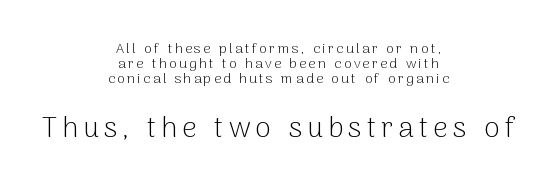
A typesetter would label this face a sans. Quick note: not italic, upright. The passage is arranged like a title page — every line centered. Ink coverage per letter is moderate at most.
